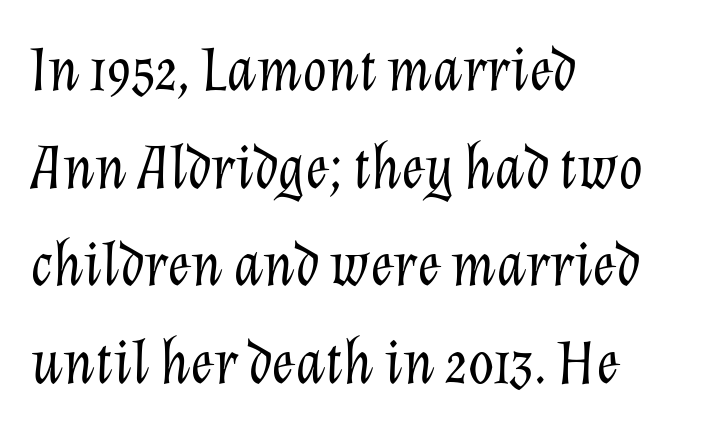
The image shows 63 px light type, italic (leaning right); set left-aligned, normal line spacing (1.55x), normal letter spacing, not underlined; low stroke contrast and a medium x-height.
